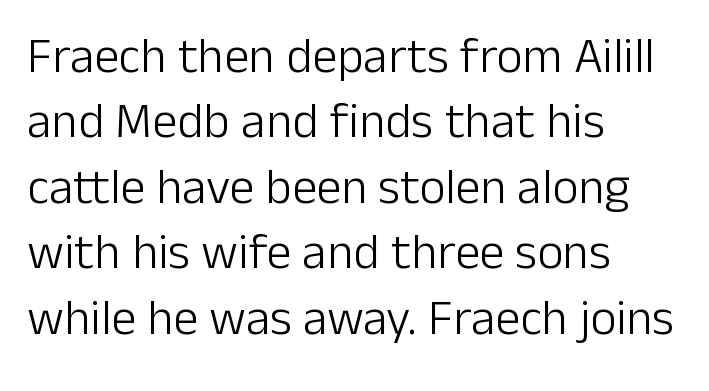
Q: Is the text bold? A: No.
Q: Is the text italic (slanted)? A: No, it is upright.
Q: Is the typeface a serif or a sans-serif typeface? A: Sans-serif.
Q: Is the text underlined? A: No.
Q: How is the paragraph aligned? A: Left-aligned.
Q: Is the spacing between letters normal or unusually wide? A: Normal.
Q: Is the spacing between lines tight, normal or loose? A: Normal.
Q: Width (condensed, normal, or wide)? A: Normal.
Q: Stroke contrast? A: Low.
Q: x-height? A: Medium.
Q: Monospaced? A: No.
